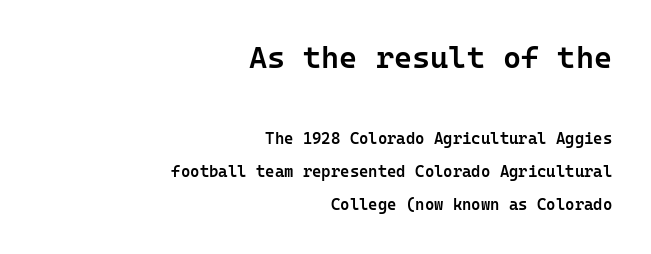
This sample trades compactness for vertical openness between lines. Underlining? Definitely not there. The passage shown is typeset with a sans-serif family. Typesetter's note — upper block bumped up in size, lower block left smaller. The letters stand upright; this is a roman face. Visually the block forms a straight wall on the right and a jagged coastline on the left.
